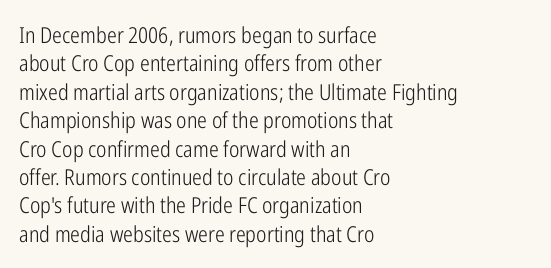
Rule under the text: the space is simply empty. Honestly, the letter spacing is just normal — you wouldn't notice it. The font's upright variant was chosen for this text. The strokes are not fattened; the text isn't bold. Layout note: lines flush left. The designer left line spacing at the default.
